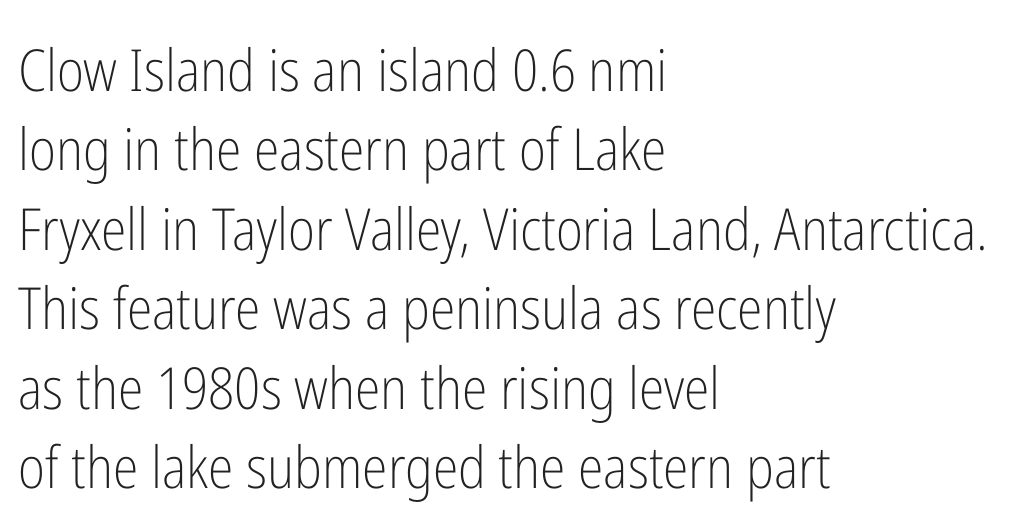
Stroke mass is kept to a normal reading level or below. Clear beneath every line of the passage. I'd call this a sans setting — the letters go barefoot. You can tell it's not italic because the verticals are truly vertical.
